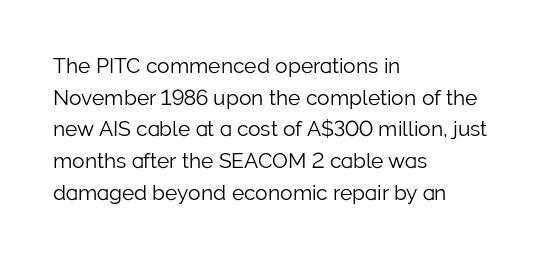
{"italic": "no", "bold": "no", "underline": "no", "align": "left", "line_spacing": "normal", "line_spacing_ratio": 1.51, "letter_spacing": "normal", "letter_spacing_em": 0.0, "glyph_px": 21}
